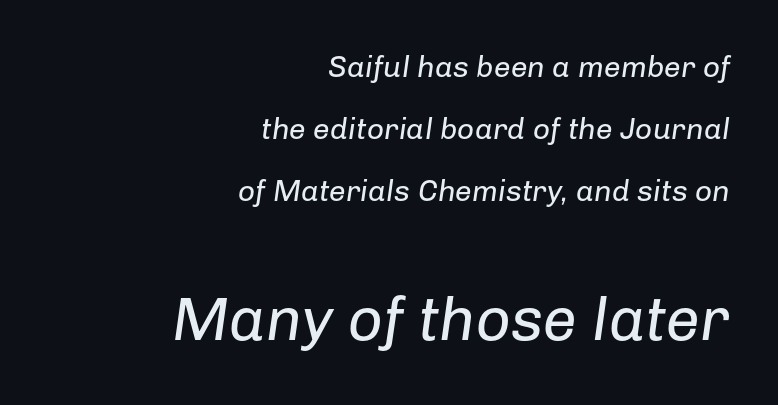
Check under the words: just untouched page. The lettering tilts uniformly, giving the passage an italic look. The space between consecutive lines is lavish. The letters sit at their default tracking, neither squeezed nor spread. Do the characters align in a grid? No, the font is proportional. Size contrast runs from small at the top to large at the bottom.
